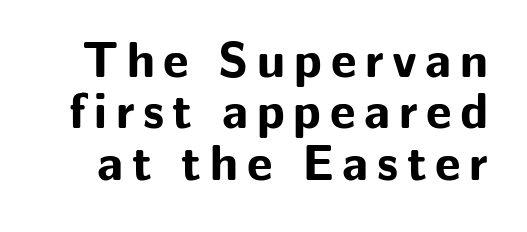
Q: Is the text bold? A: Yes.
Q: Is the text italic (slanted)? A: No, it is upright.
Q: Is the typeface a serif or a sans-serif typeface? A: Sans-serif.
Q: Is the text underlined? A: No.
Q: Is the spacing between lines tight, normal or loose? A: Tight.
Q: Width (condensed, normal, or wide)? A: Normal.
Q: Stroke contrast? A: Low.
Q: x-height? A: Medium.
Q: Monospaced? A: No.
